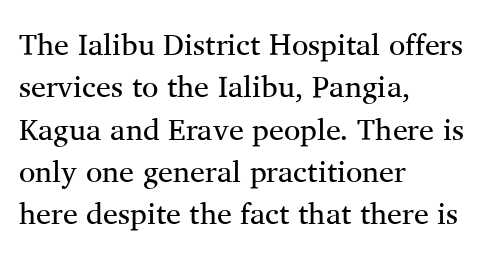
Q: Is the text bold? A: No.
Q: Is the text italic (slanted)? A: No, it is upright.
Q: Is the typeface a serif or a sans-serif typeface? A: Serif.
Q: Is the text underlined? A: No.
Q: How is the paragraph aligned? A: Left-aligned.
Q: Is the spacing between letters normal or unusually wide? A: Normal.
Q: Is the spacing between lines tight, normal or loose? A: Normal.
Q: Width (condensed, normal, or wide)? A: Normal.
Q: Stroke contrast? A: Medium.
Q: x-height? A: Medium.
Q: Monospaced? A: No.
